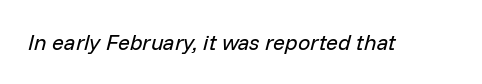
{"italic": "yes", "lean": "right", "slant_degrees": 14, "bold": "no", "underline": "no", "letter_spacing": "normal", "letter_spacing_em": 0.0, "glyph_px": 22}
